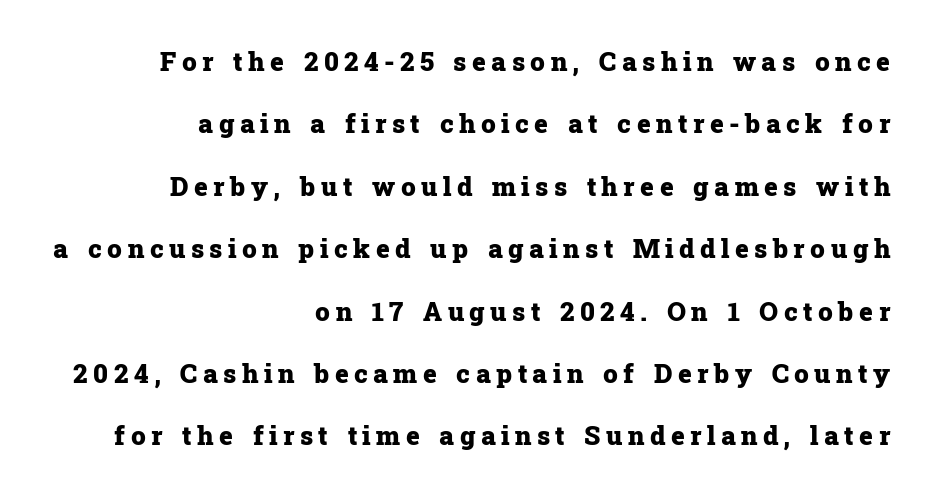
These lines stand farther apart than default settings would place them. Stroke thickness is high; the sample reads as a true bold. These lines stack with their right ends in a neat column. The axis of the letterforms is exactly vertical. The line texture is sparse and dotted thanks to wide tracking.
